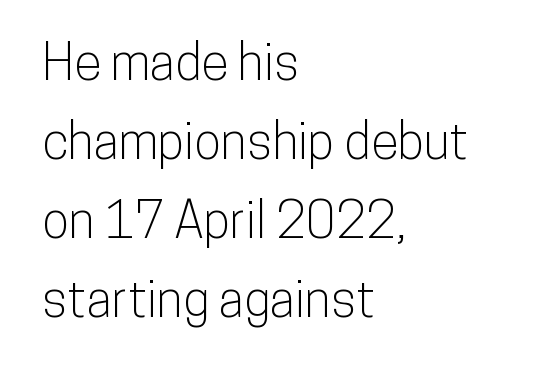
Q: Is the text italic (slanted)? A: No, it is upright.
Q: Is the typeface a serif or a sans-serif typeface? A: Sans-serif.
Q: Is the text underlined? A: No.
Q: How is the paragraph aligned? A: Left-aligned.
Q: Is the spacing between letters normal or unusually wide? A: Normal.
Q: Is the spacing between lines tight, normal or loose? A: Normal.
Q: Width (condensed, normal, or wide)? A: Condensed.
Q: Stroke contrast? A: Low.
Q: x-height? A: Medium.
Q: Monospaced? A: No.
